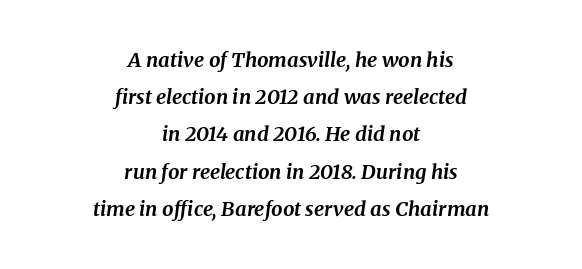
The image shows 20 px bold type, italic (leaning right); set centered, line spacing 1.86x, normal letter spacing, not underlined.
